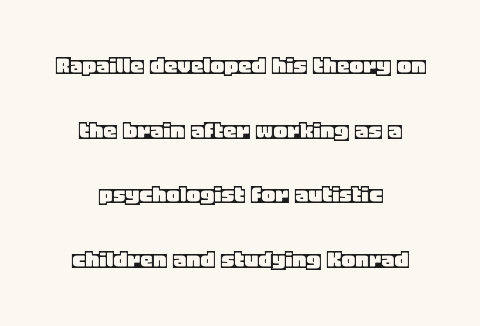
{"italic": "no", "underline": "no", "align": "center", "line_spacing": "loose", "line_spacing_ratio": 2.49, "letter_spacing": "normal", "letter_spacing_em": 0.0, "glyph_px": 26}
